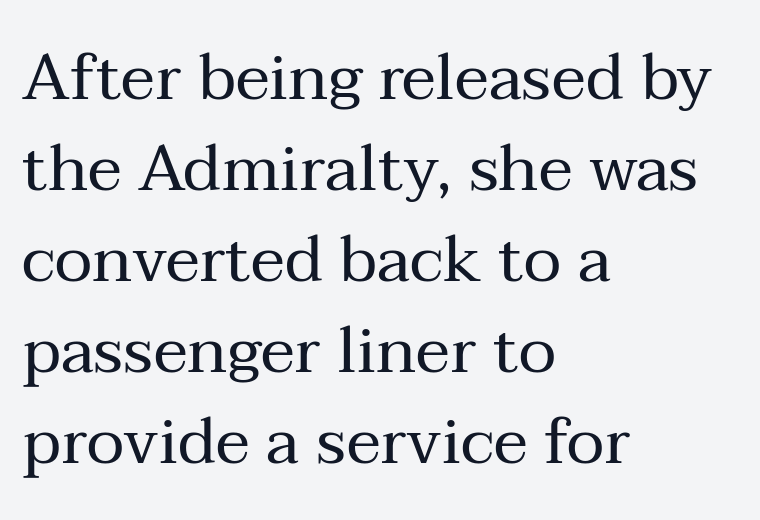
The image shows 65 px regular-weight serif type, upright; set left-aligned, normal line spacing (1.4x), normal letter spacing, not underlined; medium stroke contrast and a medium x-height.
